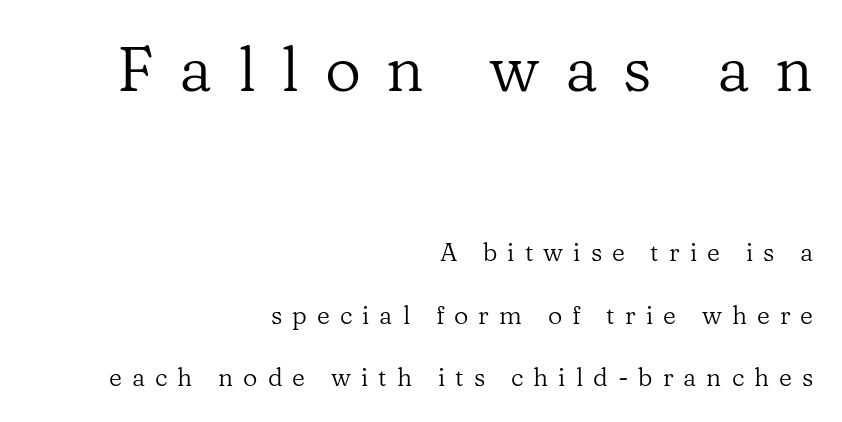
Posture: vertical. The upper block of text is set noticeably larger than the block beneath it. Is this a fixed-width face? No — the glyphs have proportional, varying widths. In terms of leading, this rendering errs on the spacious side. Observe the wide spacing: letters keep a clear distance from each other. Where is the straight margin? On the right.
